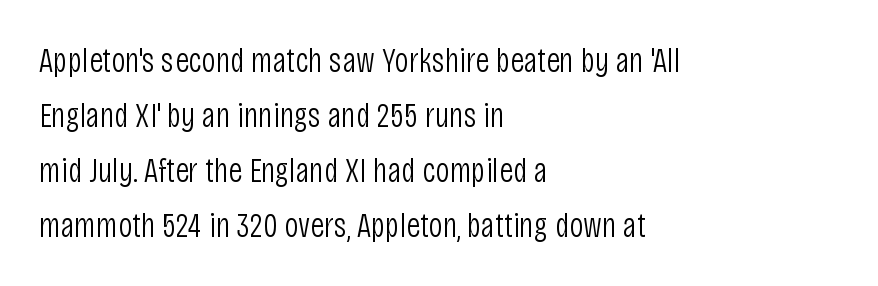
The image shows 35 px light, condensed sans-serif type, upright; set left-aligned, normal line spacing (1.57x), normal letter spacing, not underlined; low stroke contrast and a large x-height.
